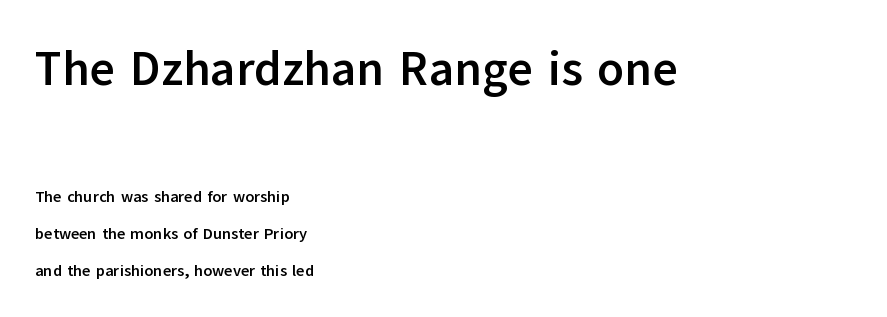
Q: Is the text bold? A: Yes.
Q: Is the text italic (slanted)? A: No, it is upright.
Q: Is the typeface a serif or a sans-serif typeface? A: Sans-serif.
Q: Is the text underlined? A: No.
Q: How is the paragraph aligned? A: Left-aligned.
Q: Is the spacing between letters normal or unusually wide? A: Normal.
Q: Is the spacing between lines tight, normal or loose? A: Loose.
Q: Which block of text is set in a larger size, the first (top) or the second (bottom)? A: The first (top) one.
Q: Width (condensed, normal, or wide)? A: Normal.
Q: Stroke contrast? A: Low.
Q: x-height? A: Medium.
Q: Monospaced? A: No.
